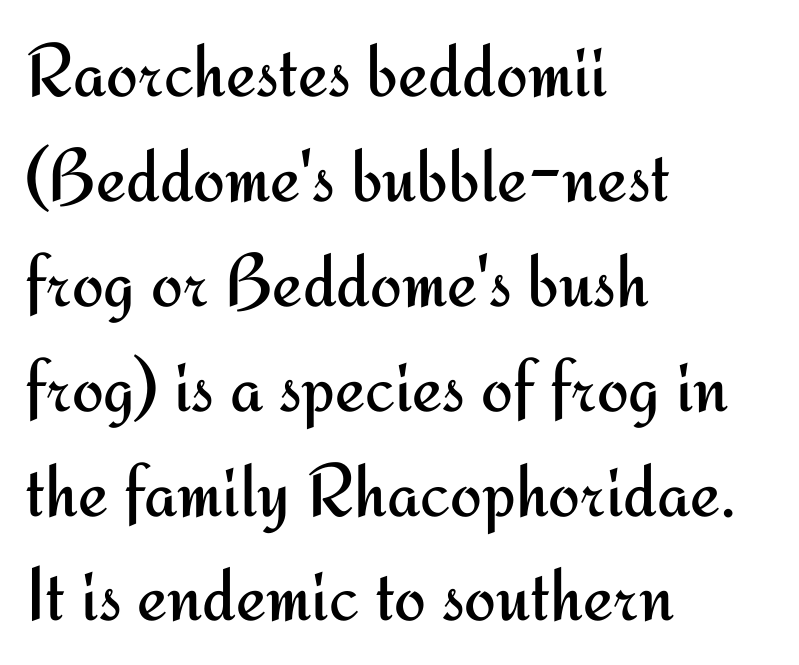
The image shows 76 px regular-weight sans-serif type, upright; set left-aligned, normal line spacing (1.38x), normal letter spacing, not underlined; medium stroke contrast and a small x-height.
